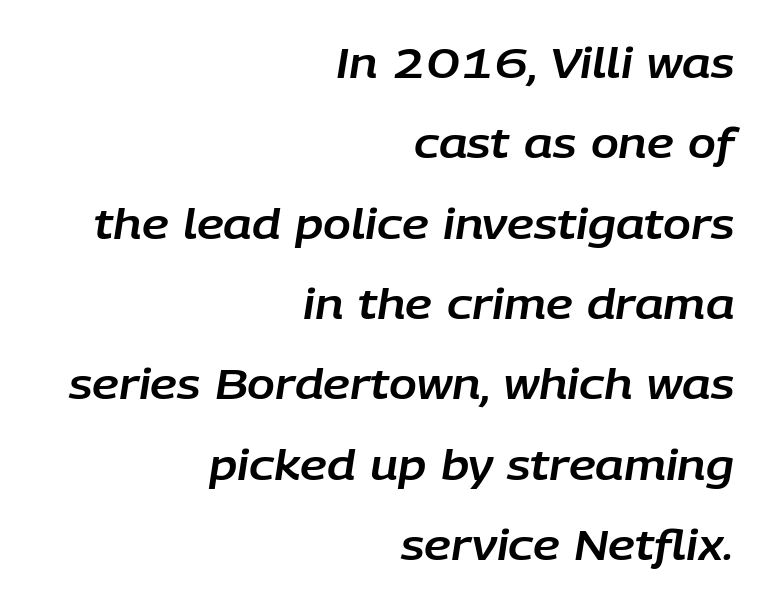
Q: Is the text italic (slanted)? A: Yes, it leans right by about 9 degrees.
Q: Is the text underlined? A: No.
Q: How is the paragraph aligned? A: Right-aligned.
Q: Is the spacing between letters normal or unusually wide? A: Normal.
Q: Is the spacing between lines tight, normal or loose? A: Loose.
Q: Width (condensed, normal, or wide)? A: Normal.
Q: Stroke contrast? A: Low.
Q: x-height? A: Large.
Q: Monospaced? A: No.
